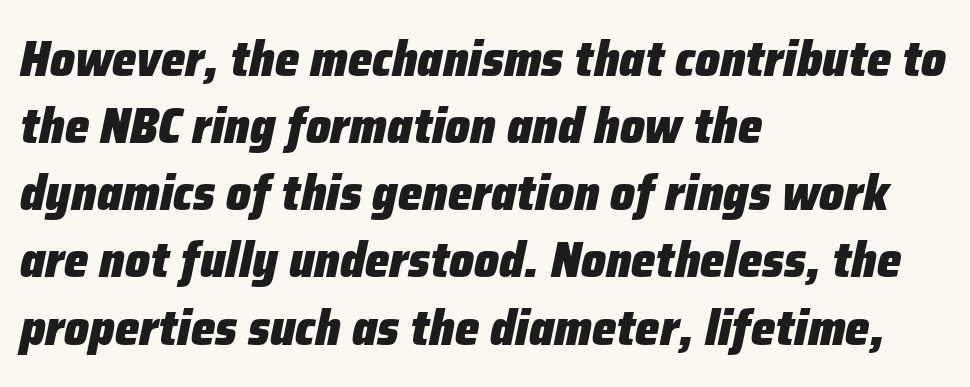
The image shows 49 px heavy type, italic (leaning right); set left-aligned, normal line spacing (1.37x), normal letter spacing, not underlined; low stroke contrast and a medium x-height.
